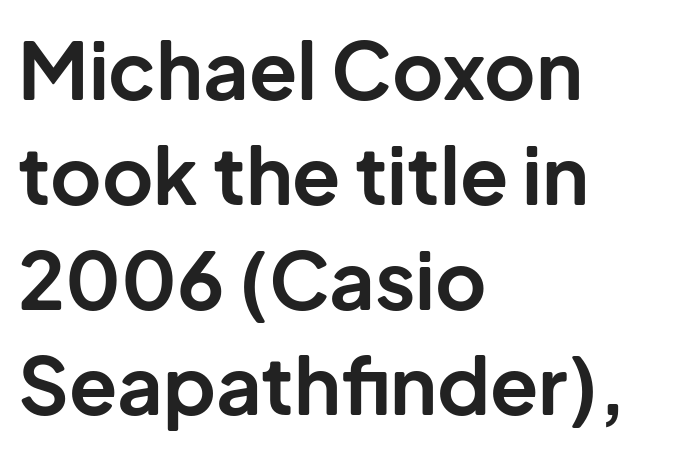
The image shows 79 px bold sans-serif type, upright; set left-aligned, normal line spacing (1.33x), normal letter spacing, not underlined; low stroke contrast and a medium x-height.
